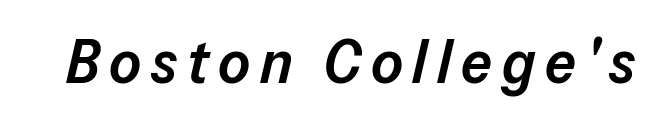
Semibold letterforms, between regular and bold. The gap between lines stays unmarked. The rendering applies a slant to the glyphs. A typesetter would call this proportional, since set widths differ per character.
